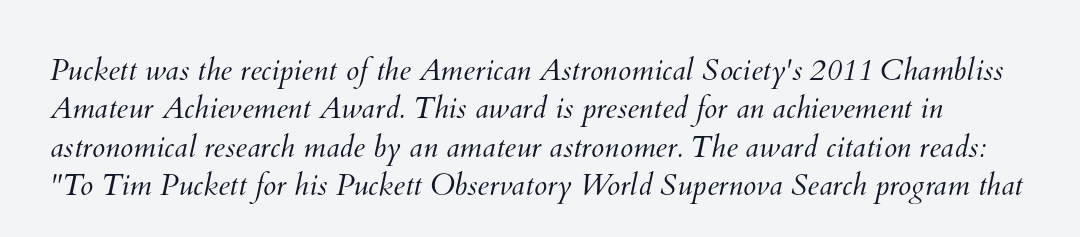
Q: Is the text bold? A: No.
Q: Is the text underlined? A: No.
Q: Is the spacing between letters normal or unusually wide? A: Normal.
Q: Is the spacing between lines tight, normal or loose? A: Normal.
Q: Width (condensed, normal, or wide)? A: Normal.
Q: Stroke contrast? A: Medium.
Q: x-height? A: Small.
Q: Monospaced? A: No.
